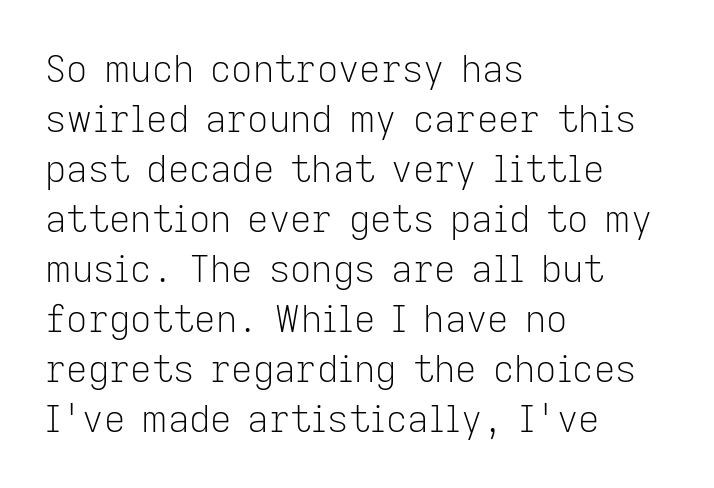
Tracking value appears to be zero — textbook default spacing. Layout note: lines flush left. Varying glyph widths throughout — classic text-font behaviour. No heavy texture on the line: the type isn't bold. Underlining? Definitely not there.
